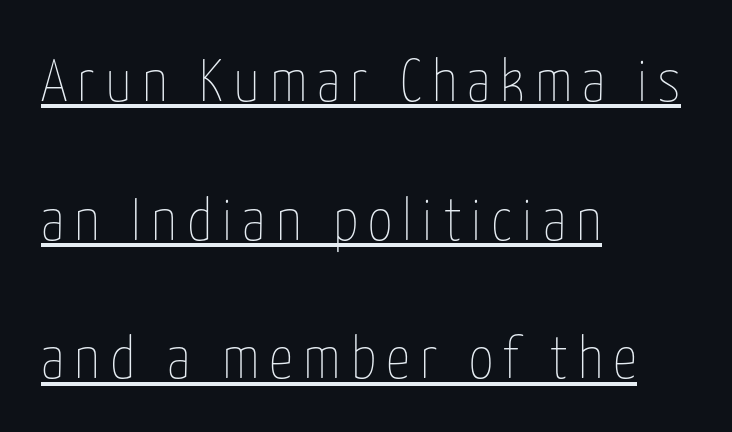
{"italic": "no", "bold": "no", "weight": "thin", "width": "condensed", "stroke_contrast": "low", "x_height": "medium", "monospaced": "no", "underline": "yes", "align": "left", "line_spacing": "loose", "line_spacing_ratio": 2.31, "glyph_px": 60}
